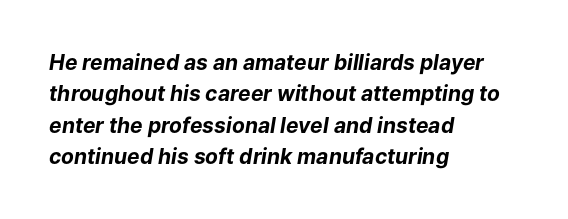
Q: Is the text bold? A: Yes.
Q: Is the text italic (slanted)? A: Yes, it leans right by about 9 degrees.
Q: Is the text underlined? A: No.
Q: How is the paragraph aligned? A: Left-aligned.
Q: Is the spacing between letters normal or unusually wide? A: Normal.
Q: Is the spacing between lines tight, normal or loose? A: Normal.
